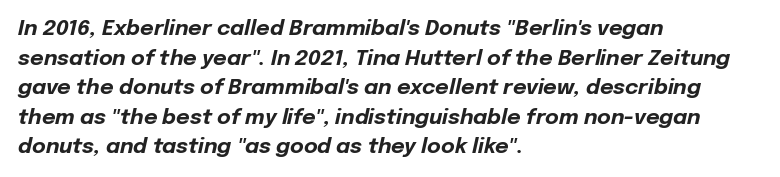
Q: Is the text bold? A: Yes.
Q: Is the text italic (slanted)? A: Yes, it leans right by about 12 degrees.
Q: Is the text underlined? A: No.
Q: How is the paragraph aligned? A: Left-aligned.
Q: Is the spacing between letters normal or unusually wide? A: Normal.
Q: Is the spacing between lines tight, normal or loose? A: Normal.
